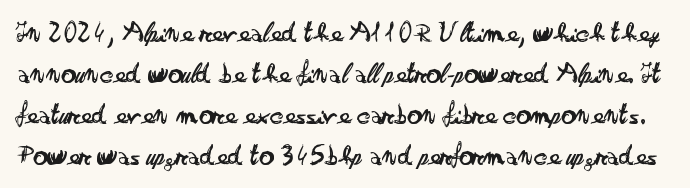
{"serif": "no", "italic": "no", "bold": "no", "weight": "regular", "width": "wide", "stroke_contrast": "low", "x_height": "small", "monospaced": "no", "underline": "no", "line_spacing": "normal", "line_spacing_ratio": 1.41, "letter_spacing": "normal", "letter_spacing_em": 0.0, "glyph_px": 29}
